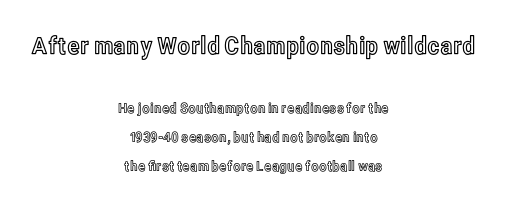
The image shows 24 px text type, upright; set centered, loose line spacing (2.08x), normal letter spacing, not underlined; the first (top) block is 1.71x larger.
